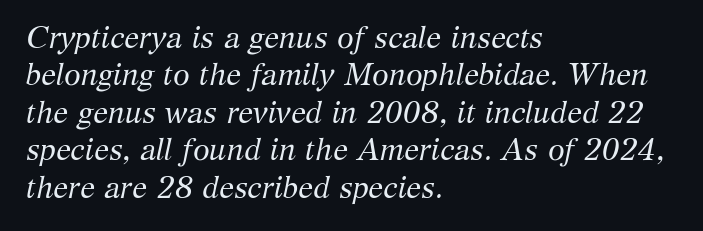
{"serif": "yes", "italic": "yes", "lean": "right", "slant_degrees": 12, "bold": "no", "weight": "regular", "width": "normal", "stroke_contrast": "medium", "x_height": "medium", "monospaced": "no", "underline": "no", "align": "left", "line_spacing": "normal", "line_spacing_ratio": 1.25, "letter_spacing": "normal", "letter_spacing_em": 0.0, "glyph_px": 30}
